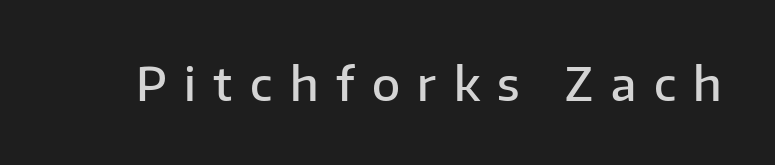
{"serif": "no", "italic": "no", "bold": "semi", "weight": "semibold", "width": "normal", "stroke_contrast": "low", "x_height": "medium", "monospaced": "no", "underline": "no", "letter_spacing": "wide", "letter_spacing_em": 0.38, "glyph_px": 46}
